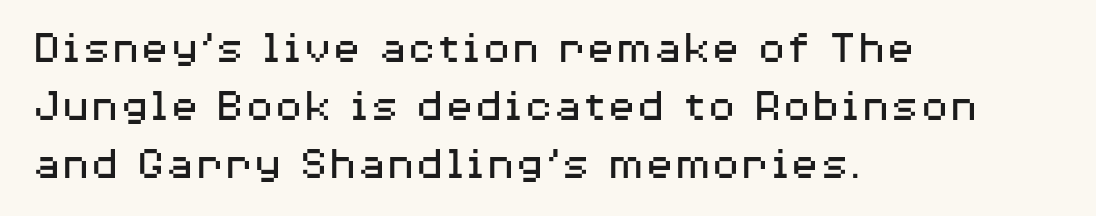
Q: Is the text bold? A: No.
Q: Is the text italic (slanted)? A: No, it is upright.
Q: Is the typeface a serif or a sans-serif typeface? A: Sans-serif.
Q: Is the text underlined? A: No.
Q: How is the paragraph aligned? A: Left-aligned.
Q: Is the spacing between letters normal or unusually wide? A: Normal.
Q: Width (condensed, normal, or wide)? A: Wide.
Q: Stroke contrast? A: Medium.
Q: x-height? A: Medium.
Q: Monospaced? A: No.
